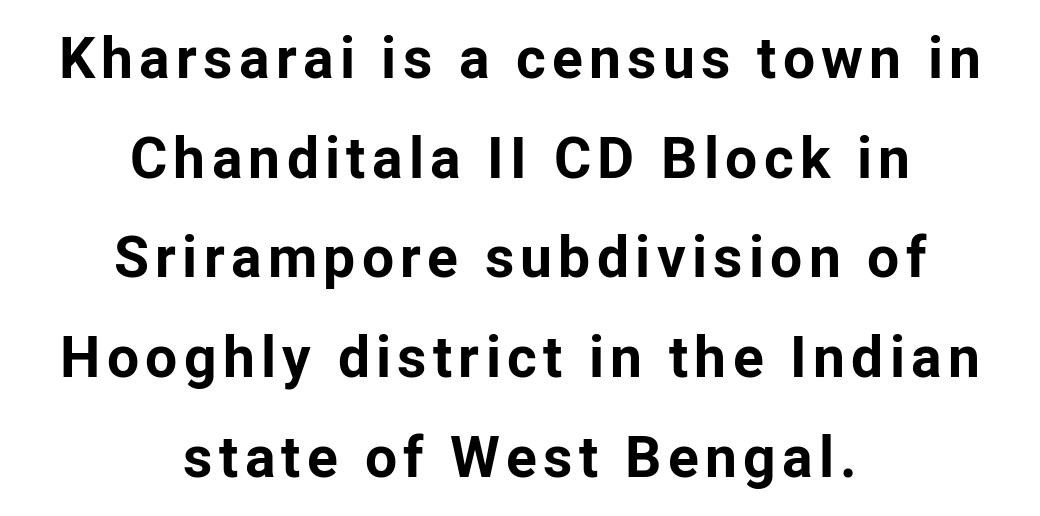
Q: Is the text bold? A: Yes.
Q: Is the text italic (slanted)? A: No, it is upright.
Q: Is the typeface a serif or a sans-serif typeface? A: Sans-serif.
Q: Is the text underlined? A: No.
Q: How is the paragraph aligned? A: Centered.
Q: Width (condensed, normal, or wide)? A: Normal.
Q: Stroke contrast? A: Low.
Q: x-height? A: Medium.
Q: Monospaced? A: No.
